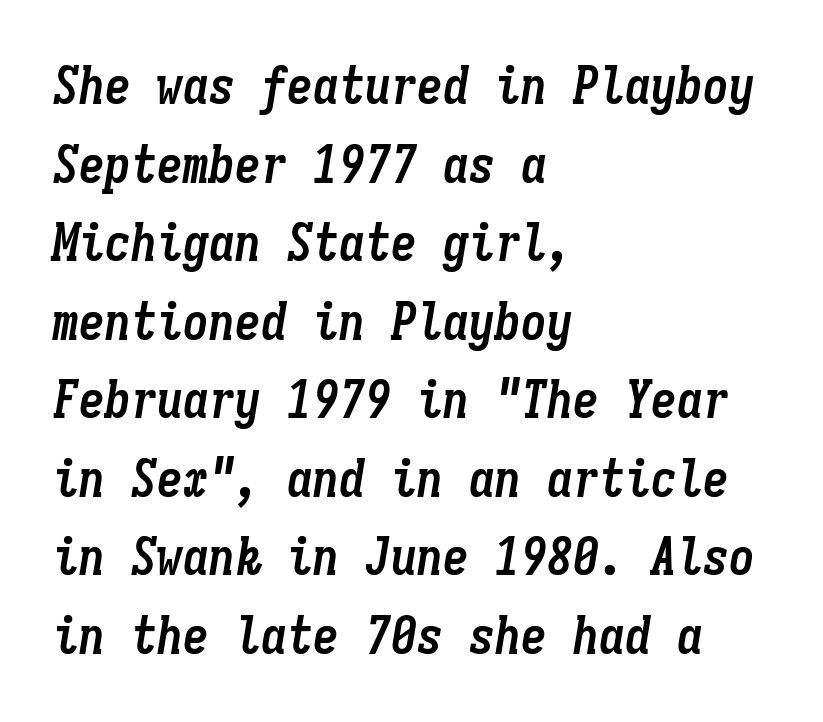
The image shows 52 px semibold, condensed type, italic (leaning right), monospaced; set left-aligned, normal line spacing (1.51x), normal letter spacing, not underlined; low stroke contrast and a medium x-height.
